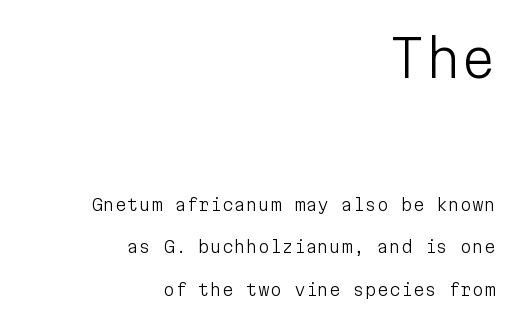
The image shows 51 px light sans-serif type, upright, monospaced; set right-aligned, loose line spacing (2.48x), normal letter spacing, not underlined; the first (top) block is 3.0x larger; low stroke contrast and a medium x-height.
